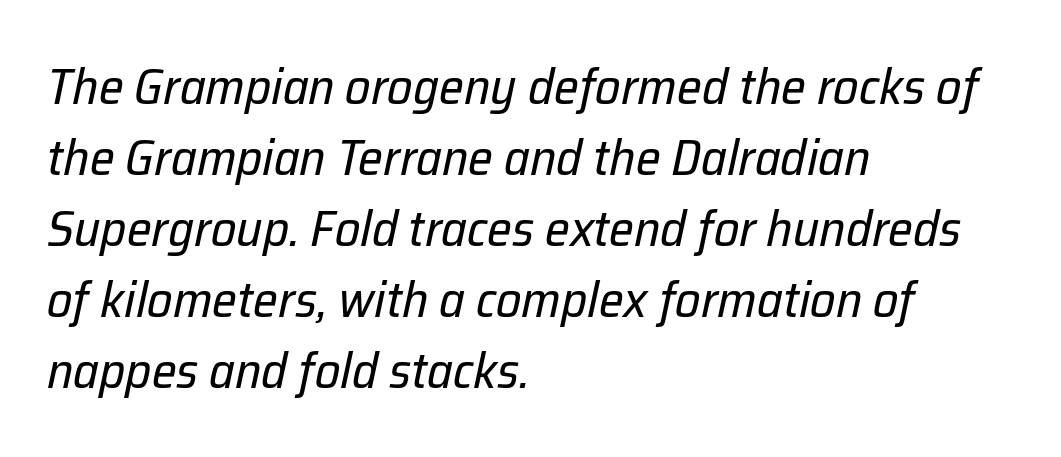
Q: Is the text bold? A: No.
Q: Is the text italic (slanted)? A: Yes, it leans right by about 12 degrees.
Q: Is the text underlined? A: No.
Q: How is the paragraph aligned? A: Left-aligned.
Q: Is the spacing between letters normal or unusually wide? A: Normal.
Q: Is the spacing between lines tight, normal or loose? A: Normal.
Q: Width (condensed, normal, or wide)? A: Normal.
Q: Stroke contrast? A: Low.
Q: x-height? A: Medium.
Q: Monospaced? A: No.
